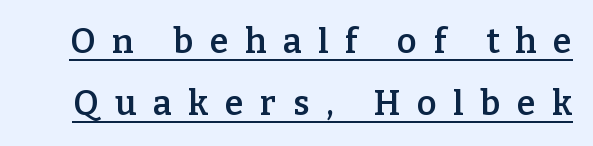
The rendering uses the underline text-decoration. Stroke terminals: seriffed. Varying glyph widths throughout — classic text-font behaviour. A semibold gives these letters moderate extra thickness, short of bold.
